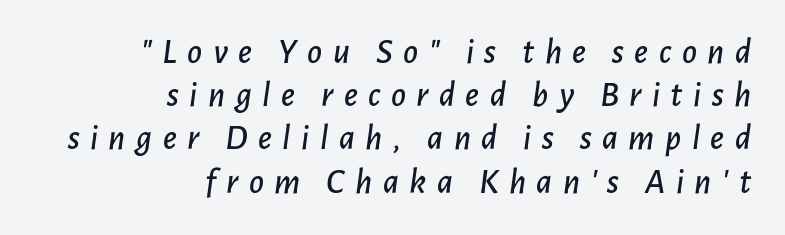
Italic? Definitely — the glyphs are oblique. Decoration check: the copy has no underline. The type is letterspaced generously, with wide tracking. The rag falls on the left side of this text block. Think of a printed novel: that variable character pitch is what you see here.
